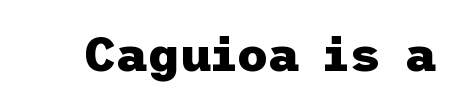
Each word holds together tightly as a unit, with standard inter-letter gaps. Nothing sits at the stroke ends, so this counts as sans-serif. No word sits above an underline. Typographic density is high because the face is bold. Posture: vertical.
